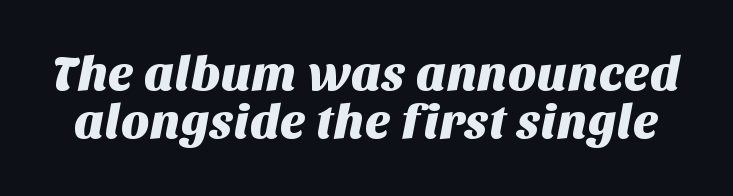
The image shows 49 px sans-serif type; set tight line spacing (0.97x), normal letter spacing, not underlined; medium stroke contrast and a large x-height.
